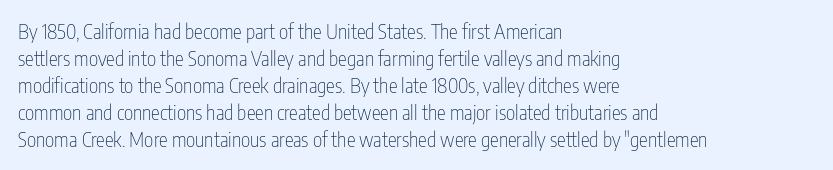
The image shows 20 px text type, upright; set left-aligned, normal line spacing (1.35x), normal letter spacing, not underlined.
